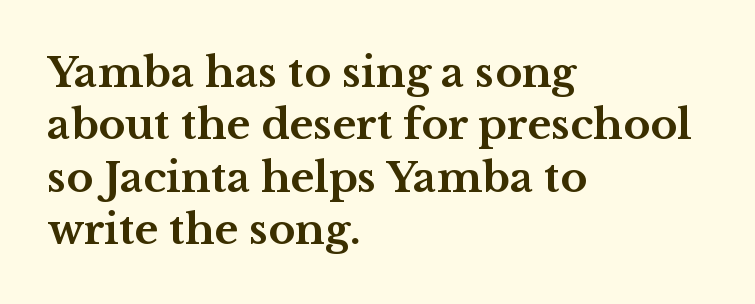
Q: Is the text bold? A: Yes.
Q: Is the text italic (slanted)? A: No, it is upright.
Q: Is the typeface a serif or a sans-serif typeface? A: Serif.
Q: Is the text underlined? A: No.
Q: How is the paragraph aligned? A: Left-aligned.
Q: Is the spacing between letters normal or unusually wide? A: Normal.
Q: Is the spacing between lines tight, normal or loose? A: Normal.
Q: Width (condensed, normal, or wide)? A: Wide.
Q: Stroke contrast? A: Medium.
Q: x-height? A: Medium.
Q: Monospaced? A: No.
